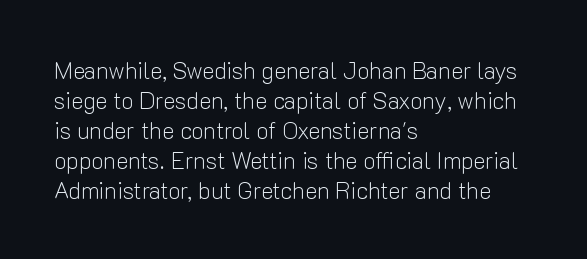
The lines are quadded left. The font sits on the lighter half of the weight spectrum, regular included. Tracking here is standard; glyphs follow each other at the usual distance. Italic? Not at all — the glyphs are vertical. Rule under the text: the space is simply empty.
